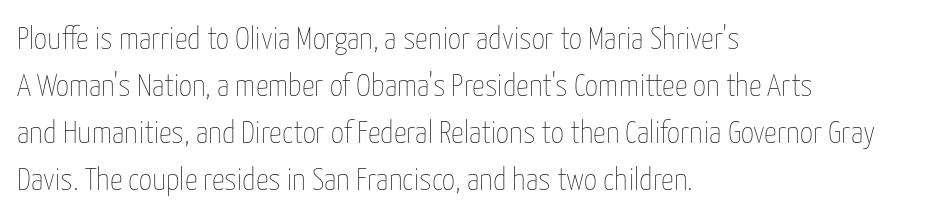
Q: Is the text bold? A: No.
Q: Is the text italic (slanted)? A: No, it is upright.
Q: Is the text underlined? A: No.
Q: How is the paragraph aligned? A: Left-aligned.
Q: Is the spacing between letters normal or unusually wide? A: Normal.
Q: Is the spacing between lines tight, normal or loose? A: Normal.
Q: Width (condensed, normal, or wide)? A: Condensed.
Q: Stroke contrast? A: Low.
Q: x-height? A: Medium.
Q: Monospaced? A: No.
